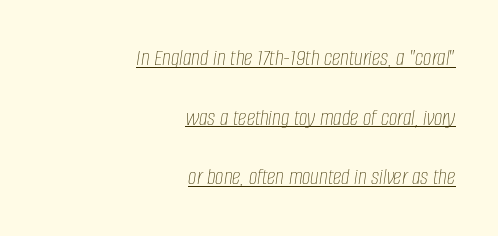
{"italic": "yes", "lean": "right", "slant_degrees": 8, "bold": "no", "underline": "yes", "align": "right", "line_spacing": "loose", "line_spacing_ratio": 2.48, "letter_spacing": "normal", "letter_spacing_em": 0.0, "glyph_px": 24}
